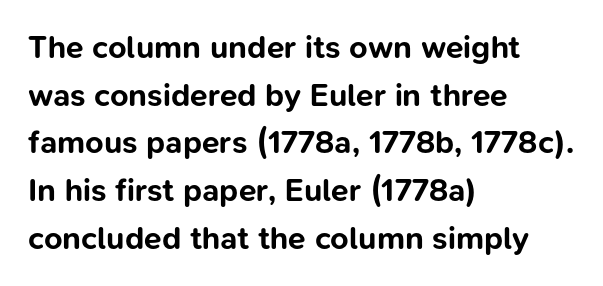
Q: Is the text bold? A: Yes.
Q: Is the text italic (slanted)? A: No, it is upright.
Q: Is the typeface a serif or a sans-serif typeface? A: Sans-serif.
Q: Is the text underlined? A: No.
Q: How is the paragraph aligned? A: Left-aligned.
Q: Is the spacing between letters normal or unusually wide? A: Normal.
Q: Is the spacing between lines tight, normal or loose? A: Normal.
Q: Width (condensed, normal, or wide)? A: Normal.
Q: Stroke contrast? A: Low.
Q: x-height? A: Medium.
Q: Monospaced? A: No.
